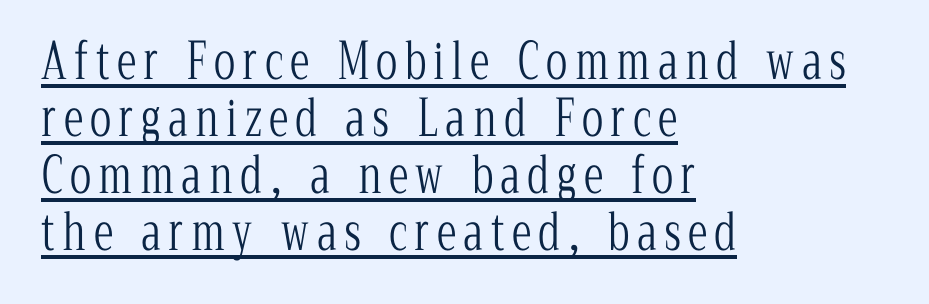
{"serif": "yes", "italic": "no", "bold": "no", "weight": "light", "width": "condensed", "stroke_contrast": "low", "x_height": "medium", "monospaced": "no", "underline": "yes", "align": "left", "line_spacing": "tight", "line_spacing_ratio": 1.14, "glyph_px": 50}
